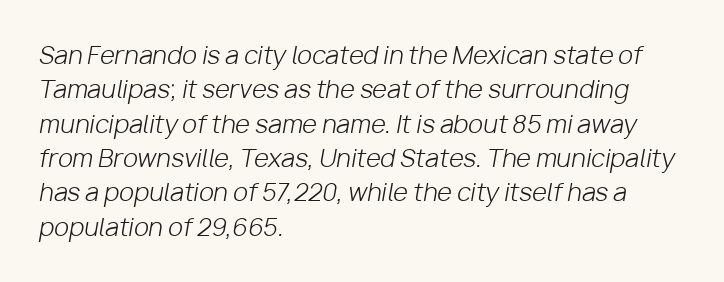
The designer left line spacing at the default. Would a proofreader flag this as italicized? Yes. Lines of text with bare space underneath. The passage shown is not bold in any degree. These lines stack with their left ends in a neat column.
